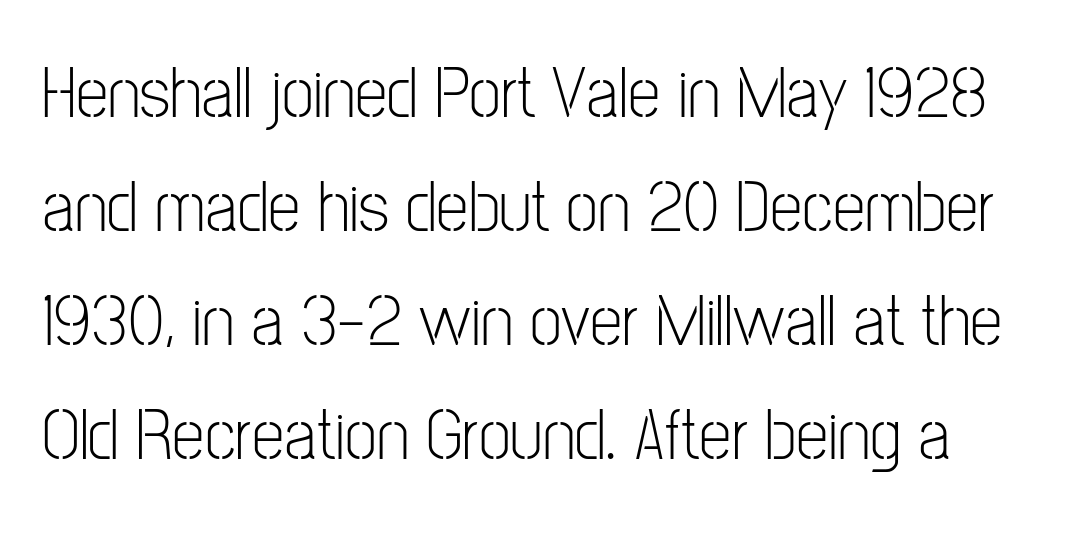
{"serif": "no", "italic": "no", "bold": "no", "weight": "light", "width": "condensed", "stroke_contrast": "low", "x_height": "medium", "monospaced": "no", "underline": "no", "line_spacing": "normal", "line_spacing_ratio": 1.56, "letter_spacing": "normal", "letter_spacing_em": 0.0, "glyph_px": 73}
